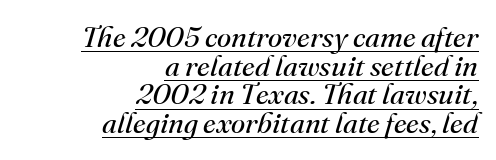
{"serif": "yes", "italic": "yes", "lean": "right", "slant_degrees": 16, "bold": "no", "weight": "regular", "width": "normal", "stroke_contrast": "medium", "x_height": "small", "monospaced": "no", "underline": "yes", "align": "right", "line_spacing": "tight", "line_spacing_ratio": 0.99, "letter_spacing": "normal", "letter_spacing_em": 0.0, "glyph_px": 29}
